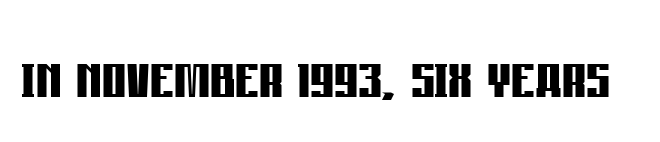
Q: Is the text bold? A: Yes.
Q: Is the text italic (slanted)? A: No, it is upright.
Q: Is the typeface a serif or a sans-serif typeface? A: Sans-serif.
Q: Is the text underlined? A: No.
Q: Is the spacing between letters normal or unusually wide? A: Normal.
Q: Width (condensed, normal, or wide)? A: Condensed.
Q: Stroke contrast? A: Low.
Q: x-height? A: Large.
Q: Monospaced? A: No.
